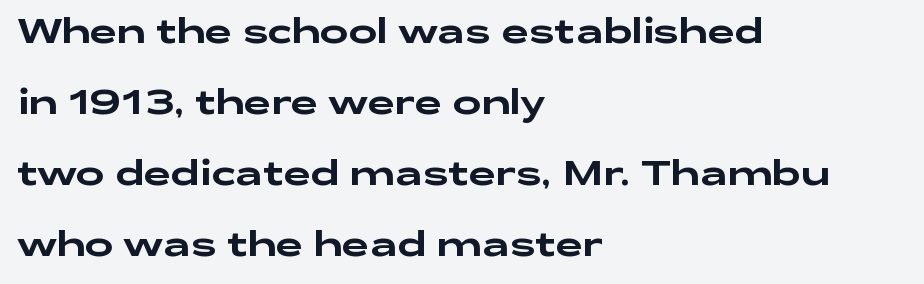
The image shows 34 px wide sans-serif type, upright; set left-aligned, loose line spacing (2.09x), normal letter spacing, not underlined; low stroke contrast and a medium x-height.
